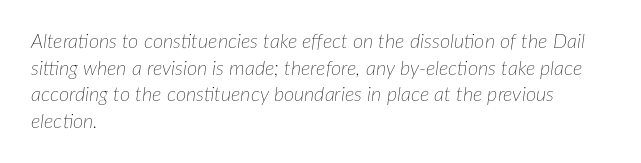
Q: Is the text bold? A: No.
Q: Is the text italic (slanted)? A: Yes, it leans right by about 7 degrees.
Q: Is the text underlined? A: No.
Q: How is the paragraph aligned? A: Left-aligned.
Q: Is the spacing between letters normal or unusually wide? A: Normal.
Q: Is the spacing between lines tight, normal or loose? A: Normal.
